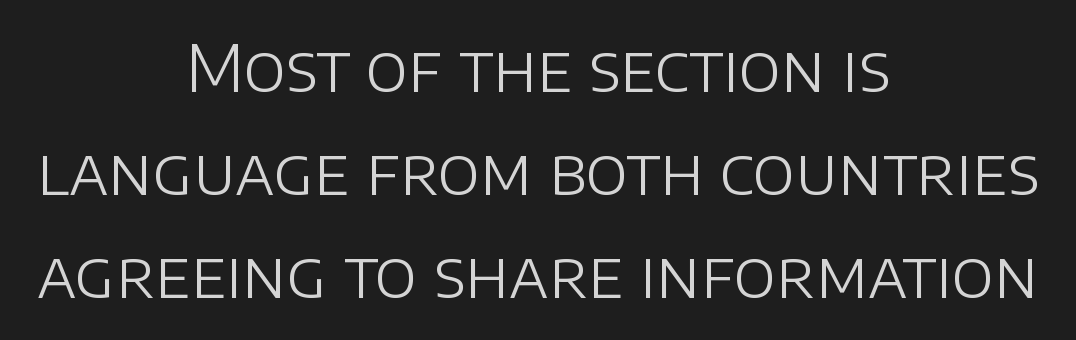
The image shows 64 px light sans-serif type, upright; set centered, normal line spacing (1.61x), normal letter spacing, not underlined; low stroke contrast and a large x-height.
